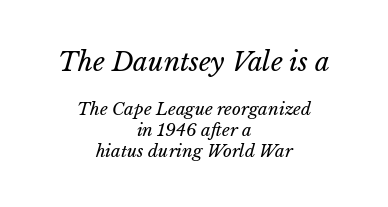
Does the bottom block carry the larger type? No, the top block does. The whitespace from short lines is split evenly between both sides. The gap between lines stays unmarked. Think standard paragraph weight, or any step lighter than that.
